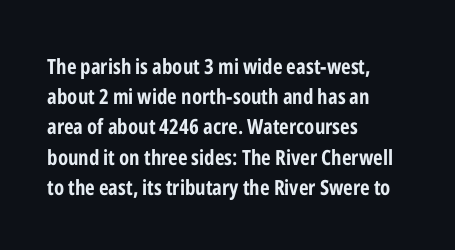
The image shows 21 px bold type, upright; set left-aligned, normal line spacing (1.44x), normal letter spacing, not underlined.
